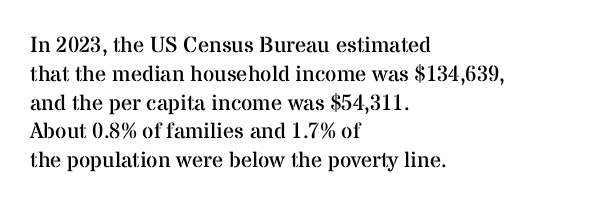
The image shows 22 px text type, upright; set left-aligned, normal line spacing (1.31x), normal letter spacing, not underlined.
